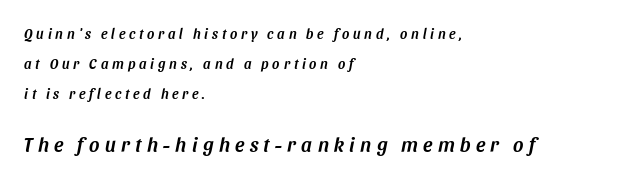
Is there much room between lines? Yes — plenty of vertical air separates them. The rendering anchors every line to the left-hand side. This rendering widens character spacing well past its baseline value. Bigger letters appear in the bottom chunk; the top chunk is reduced.
